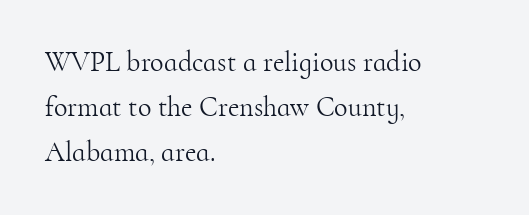
Designer's note — italics off, roman on. No word sits above an underline. Leftover space on each line is placed entirely after the last word. Tracking here is standard; glyphs follow each other at the usual distance.
